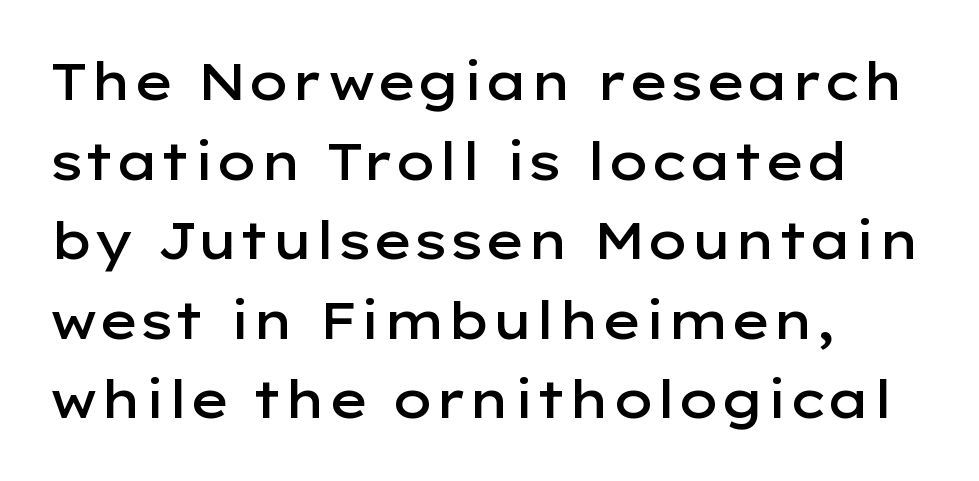
Q: Is the text bold? A: Semi-bold.
Q: Is the text italic (slanted)? A: No, it is upright.
Q: Is the typeface a serif or a sans-serif typeface? A: Sans-serif.
Q: Is the text underlined? A: No.
Q: How is the paragraph aligned? A: Left-aligned.
Q: Is the spacing between letters normal or unusually wide? A: Normal.
Q: Is the spacing between lines tight, normal or loose? A: Normal.
Q: Width (condensed, normal, or wide)? A: Wide.
Q: Stroke contrast? A: Low.
Q: x-height? A: Medium.
Q: Monospaced? A: No.
